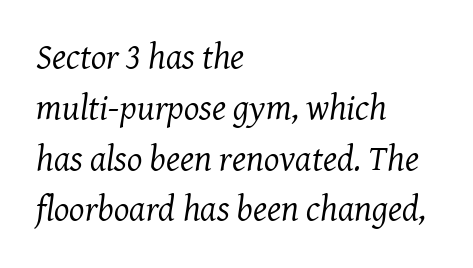
{"serif": "yes", "italic": "yes", "lean": "right", "slant_degrees": 8, "bold": "no", "weight": "regular", "width": "normal", "stroke_contrast": "medium", "x_height": "medium", "monospaced": "no", "underline": "no", "align": "left", "line_spacing": "normal", "line_spacing_ratio": 1.41, "letter_spacing": "normal", "letter_spacing_em": 0.0, "glyph_px": 36}
